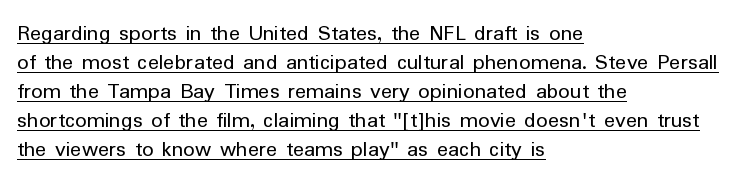
{"italic": "no", "bold": "no", "underline": "yes", "align": "left", "line_spacing": "normal", "line_spacing_ratio": 1.26, "letter_spacing": "normal", "letter_spacing_em": 0.0, "glyph_px": 23}
